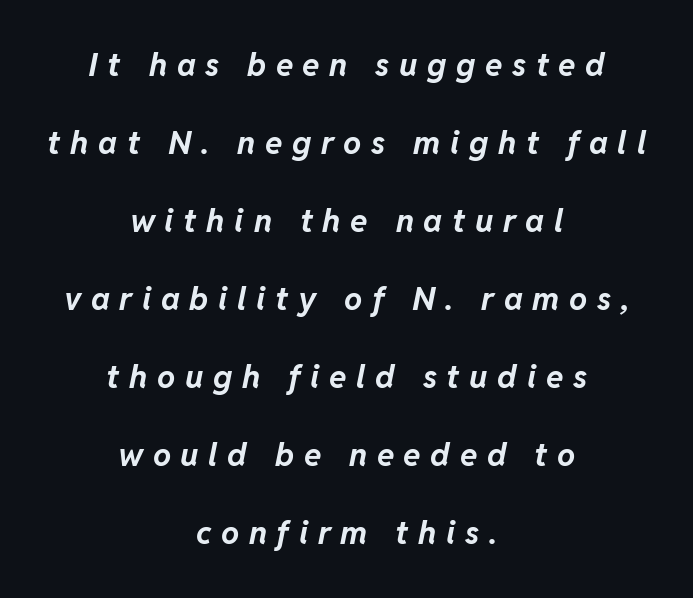
Q: Is the text bold? A: Yes.
Q: Is the text italic (slanted)? A: Yes, it leans right by about 11 degrees.
Q: Is the text underlined? A: No.
Q: How is the paragraph aligned? A: Centered.
Q: Is the spacing between letters normal or unusually wide? A: Unusually wide.
Q: Is the spacing between lines tight, normal or loose? A: Loose.
Q: Width (condensed, normal, or wide)? A: Normal.
Q: Stroke contrast? A: Low.
Q: x-height? A: Medium.
Q: Monospaced? A: No.
